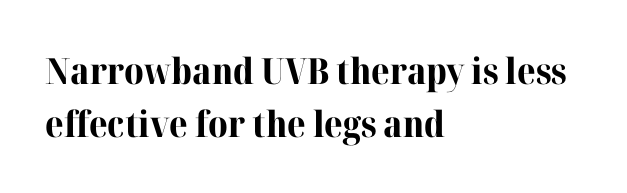
The image shows 36 px bold serif type, upright; set left-aligned, normal line spacing (1.46x), normal letter spacing, not underlined; high stroke contrast and a medium x-height.
